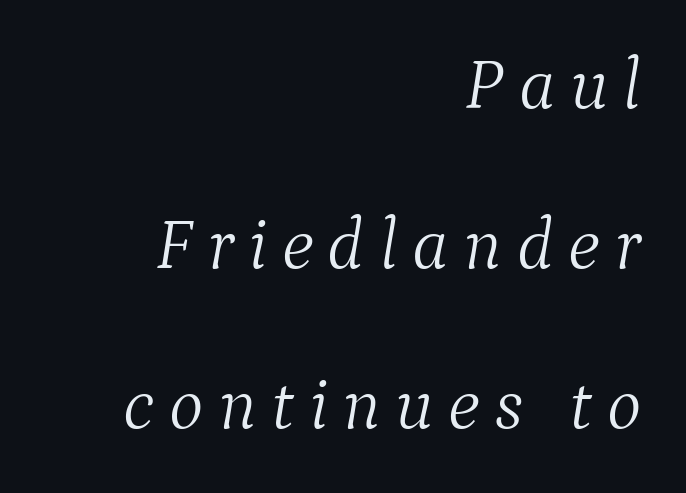
The image shows 73 px light serif type, italic (leaning right); set right-aligned, loose line spacing (2.19x), unusually wide letter spacing (+0.2 em), not underlined; medium stroke contrast and a medium x-height.
